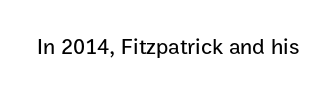
Q: Is the text italic (slanted)? A: No, it is upright.
Q: Is the text underlined? A: No.
Q: Is the spacing between letters normal or unusually wide? A: Normal.
